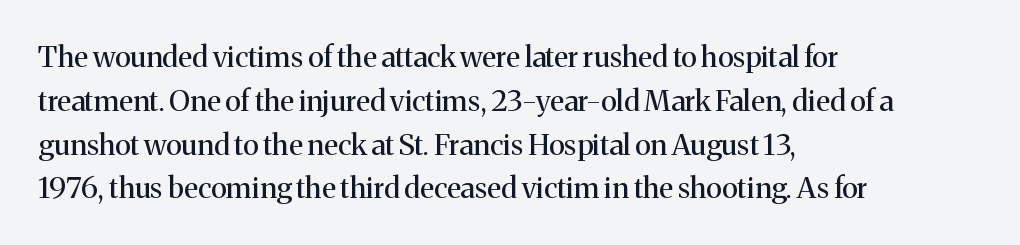
Q: Is the text bold? A: No.
Q: Is the text italic (slanted)? A: No, it is upright.
Q: Is the typeface a serif or a sans-serif typeface? A: Serif.
Q: Is the text underlined? A: No.
Q: How is the paragraph aligned? A: Left-aligned.
Q: Is the spacing between letters normal or unusually wide? A: Normal.
Q: Is the spacing between lines tight, normal or loose? A: Normal.
Q: Width (condensed, normal, or wide)? A: Normal.
Q: Stroke contrast? A: Medium.
Q: x-height? A: Medium.
Q: Monospaced? A: No.
